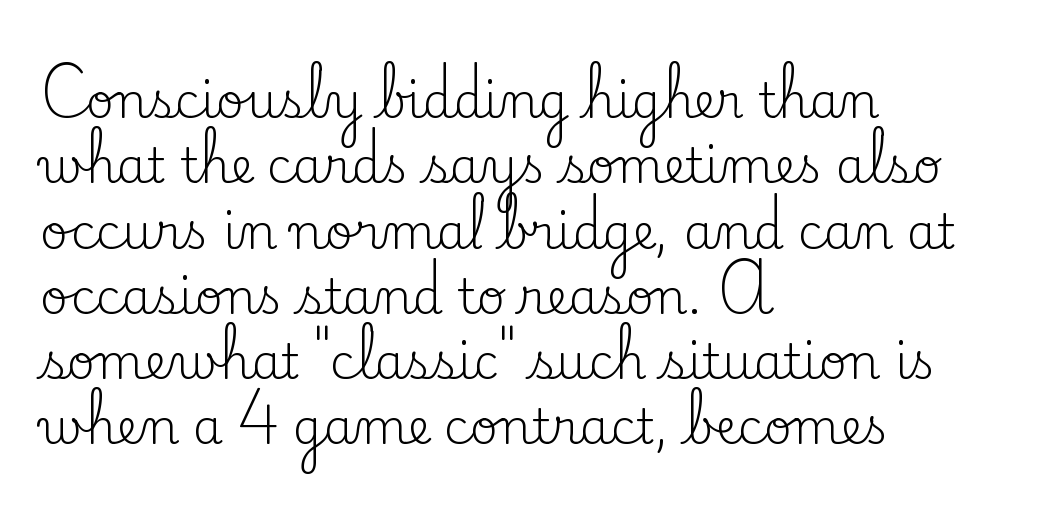
{"italic": "no", "bold": "no", "weight": "regular", "width": "normal", "stroke_contrast": "low", "x_height": "small", "monospaced": "no", "underline": "no", "align": "left", "line_spacing": "normal", "line_spacing_ratio": 1.36, "letter_spacing": "normal", "letter_spacing_em": 0.0, "glyph_px": 48}
